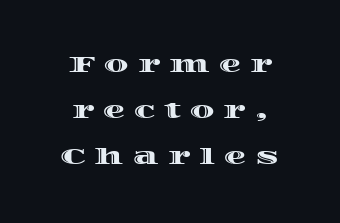
The baseline area is clear. Line spacing here is loose. Tracking here is generous; glyphs stand well apart from one another. Italic: no, the glyphs are upright roman.
